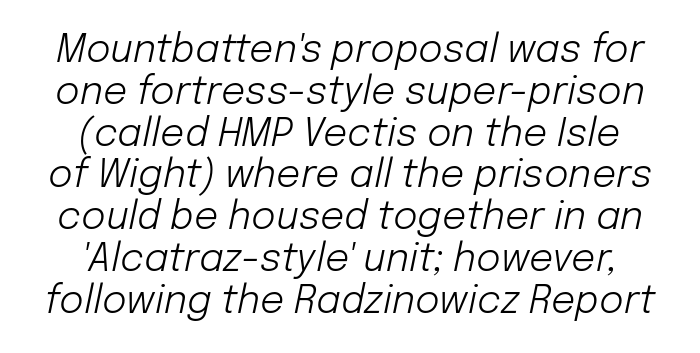
The type is set solid horizontally, with unmodified tracking. The rendering uses natural spacing where letterforms have individual widths. These lines huddle together more closely than default settings would place them. Beneath every word, the page is bare.
